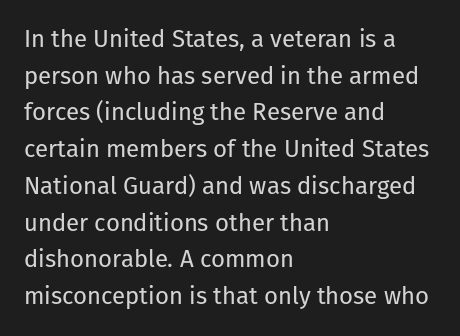
Q: Is the text bold? A: No.
Q: Is the text italic (slanted)? A: No, it is upright.
Q: Is the text underlined? A: No.
Q: How is the paragraph aligned? A: Left-aligned.
Q: Is the spacing between letters normal or unusually wide? A: Normal.
Q: Is the spacing between lines tight, normal or loose? A: Normal.
